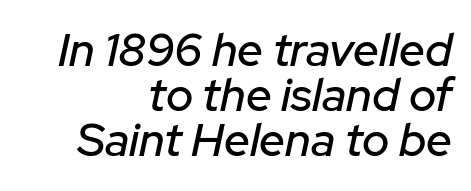
The image shows 46 px text type, italic (leaning right); set right-aligned, tight line spacing (0.98x), normal letter spacing, not underlined; low stroke contrast and a medium x-height.
